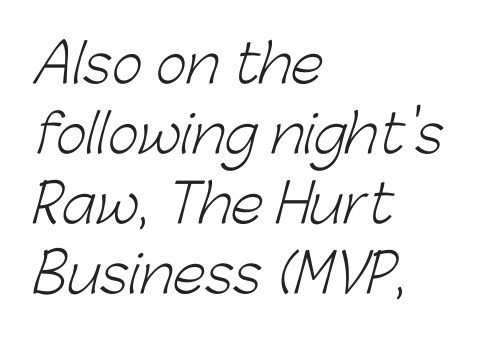
Q: Is the text bold? A: No.
Q: Is the typeface a serif or a sans-serif typeface? A: Sans-serif.
Q: Is the text underlined? A: No.
Q: How is the paragraph aligned? A: Left-aligned.
Q: Is the spacing between letters normal or unusually wide? A: Normal.
Q: Is the spacing between lines tight, normal or loose? A: Normal.
Q: Width (condensed, normal, or wide)? A: Normal.
Q: Stroke contrast? A: Low.
Q: x-height? A: Medium.
Q: Monospaced? A: No.
